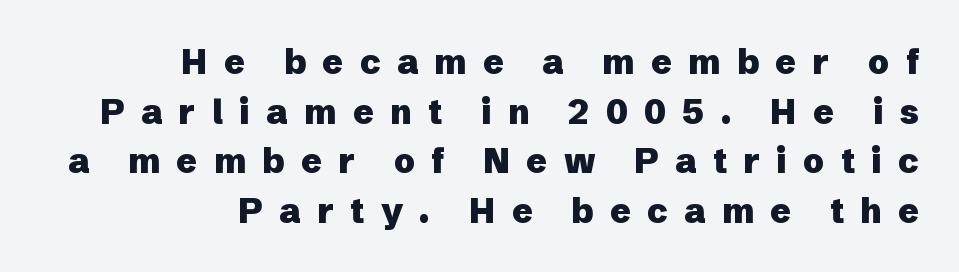
Q: Is the text bold? A: Yes.
Q: Is the text italic (slanted)? A: No, it is upright.
Q: Is the typeface a serif or a sans-serif typeface? A: Sans-serif.
Q: Is the text underlined? A: No.
Q: How is the paragraph aligned? A: Right-aligned.
Q: Is the spacing between letters normal or unusually wide? A: Unusually wide.
Q: Is the spacing between lines tight, normal or loose? A: Normal.
Q: Width (condensed, normal, or wide)? A: Normal.
Q: Stroke contrast? A: Low.
Q: x-height? A: Medium.
Q: Monospaced? A: No.
